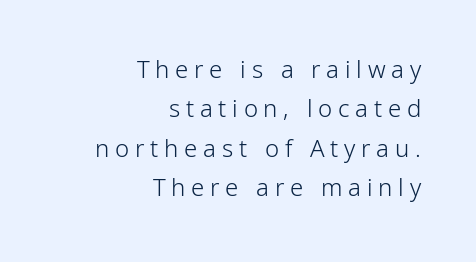
The image shows 24 px text type, upright; set right-aligned, normal line spacing (1.64x), unusually wide letter spacing (+0.24 em), not underlined.
